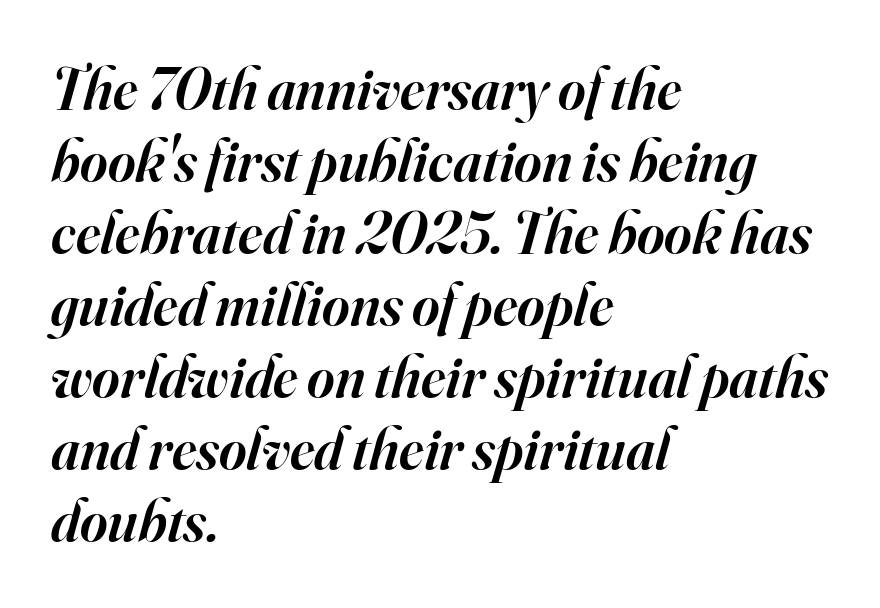
{"serif": "yes", "italic": "yes", "lean": "right", "slant_degrees": 16, "bold": "semi", "weight": "semibold", "width": "normal", "stroke_contrast": "high", "x_height": "small", "monospaced": "no", "underline": "no", "align": "left", "line_spacing_ratio": 1.22, "letter_spacing": "normal", "letter_spacing_em": 0.0, "glyph_px": 59}
